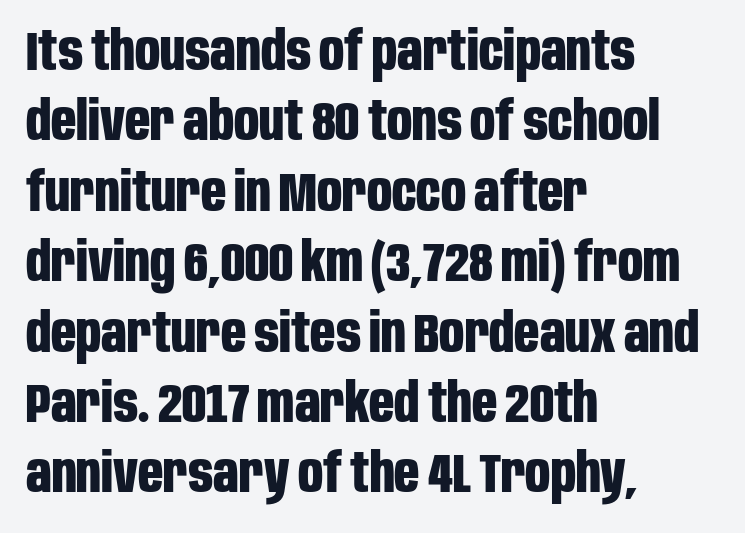
{"serif": "no", "italic": "no", "bold": "yes", "weight": "bold", "width": "condensed", "stroke_contrast": "low", "x_height": "large", "monospaced": "no", "underline": "no", "align": "left", "line_spacing": "normal", "line_spacing_ratio": 1.28, "letter_spacing": "normal", "letter_spacing_em": 0.0, "glyph_px": 55}
